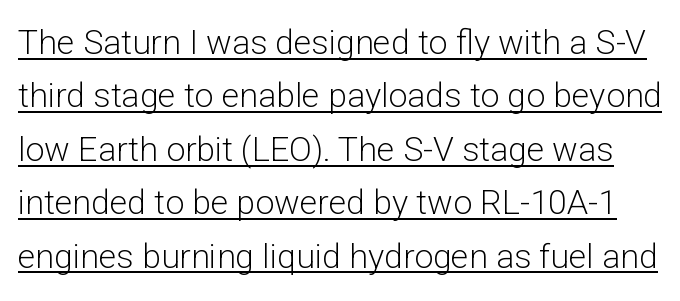
{"serif": "no", "italic": "no", "bold": "no", "weight": "light", "width": "normal", "stroke_contrast": "low", "x_height": "medium", "monospaced": "no", "underline": "yes", "line_spacing": "normal", "line_spacing_ratio": 1.57, "letter_spacing": "normal", "letter_spacing_em": 0.0, "glyph_px": 34}
